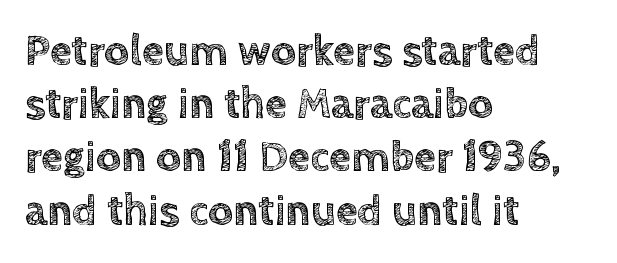
Posture: upright roman. The letters advance in unequal steps, a hallmark of proportional type. This sample is left-justified, so line endings fall wherever the words run out. Lines of text with bare space underneath. The letterforms sit shoulder to shoulder at normal distance.
